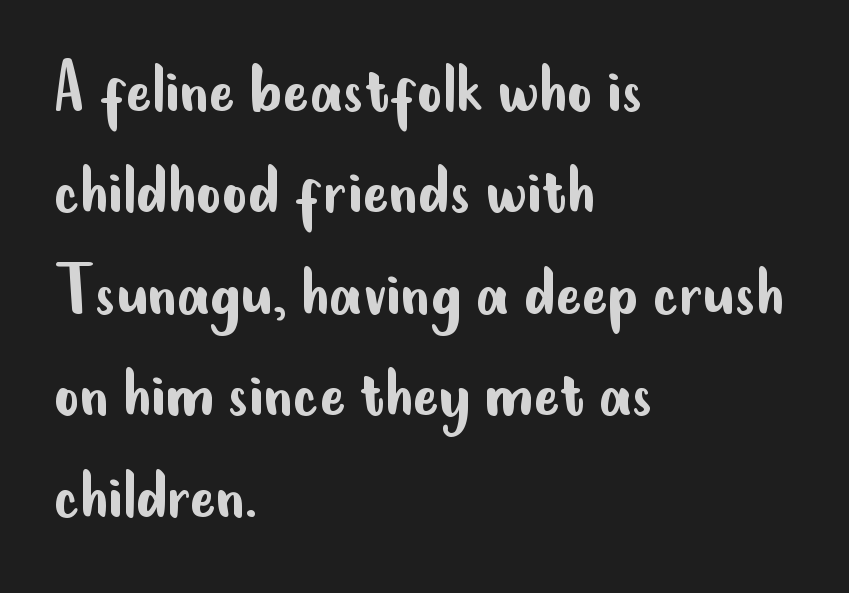
Q: Is the text bold? A: No.
Q: Is the text italic (slanted)? A: No, it is upright.
Q: Is the typeface a serif or a sans-serif typeface? A: Sans-serif.
Q: Is the text underlined? A: No.
Q: How is the paragraph aligned? A: Left-aligned.
Q: Is the spacing between letters normal or unusually wide? A: Normal.
Q: Is the spacing between lines tight, normal or loose? A: Normal.
Q: Width (condensed, normal, or wide)? A: Condensed.
Q: Stroke contrast? A: Low.
Q: x-height? A: Small.
Q: Monospaced? A: No.
